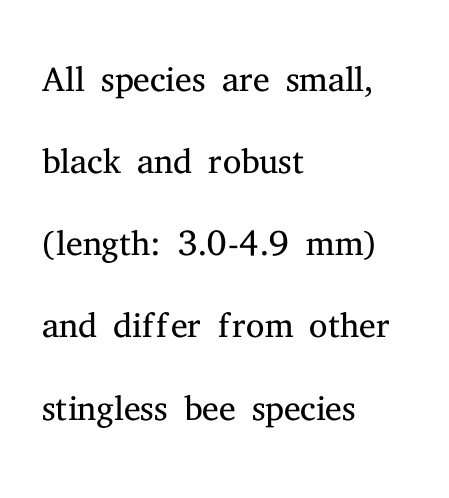
The letterforms sit at book weight or below. The gap between lines stays unmarked. This sample uses a serif face. The letters sit at their default tracking, neither squeezed nor spread. What's the leading like? Ordinary, nothing unusual.
